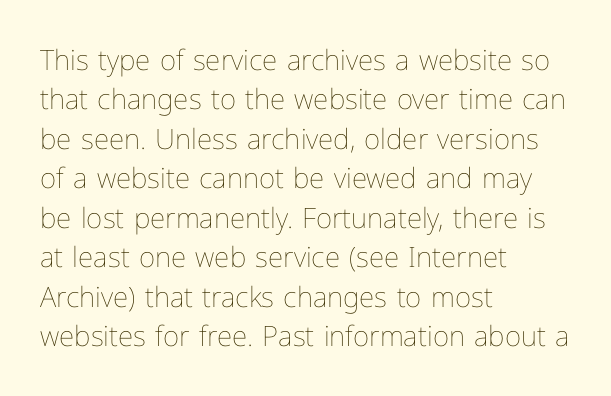
Q: Is the text bold? A: No.
Q: Is the text italic (slanted)? A: No, it is upright.
Q: Is the text underlined? A: No.
Q: How is the paragraph aligned? A: Left-aligned.
Q: Is the spacing between letters normal or unusually wide? A: Normal.
Q: Is the spacing between lines tight, normal or loose? A: Normal.
Q: Width (condensed, normal, or wide)? A: Normal.
Q: Stroke contrast? A: Low.
Q: x-height? A: Medium.
Q: Monospaced? A: No.
